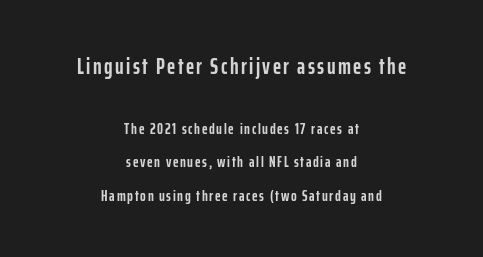
The image shows 22 px bold type, upright; set centered, loose line spacing (2.23x), not underlined; the first (top) block is 1.47x larger.
